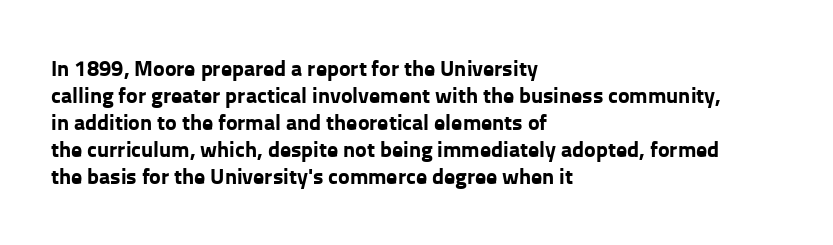
{"italic": "no", "bold": "yes", "underline": "no", "align": "left", "line_spacing_ratio": 1.23, "letter_spacing": "normal", "letter_spacing_em": 0.0, "glyph_px": 22}
